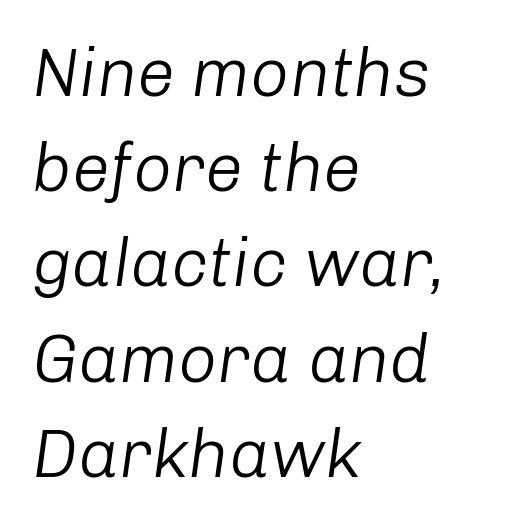
Q: Is the text bold? A: No.
Q: Is the text italic (slanted)? A: Yes, it leans right by about 8 degrees.
Q: Is the text underlined? A: No.
Q: How is the paragraph aligned? A: Left-aligned.
Q: Is the spacing between letters normal or unusually wide? A: Normal.
Q: Is the spacing between lines tight, normal or loose? A: Normal.
Q: Width (condensed, normal, or wide)? A: Normal.
Q: Stroke contrast? A: Low.
Q: x-height? A: Medium.
Q: Monospaced? A: No.
